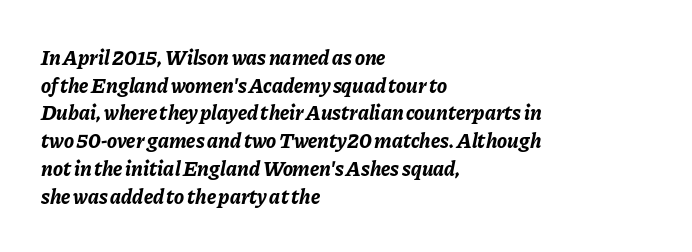
Every letter is thick-stroked: bold, no question. The lines are quadded left. Designer's note — italics engaged. Rule under the text: the space is simply empty. Does extra space separate the letters? No, they use regular spacing.
